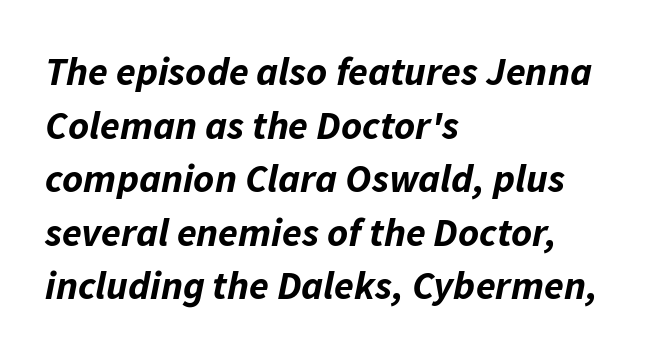
The rendering uses a bold face; every stroke is thick and dark. Clear beneath every line of the passage. The rendering applies a slant to the glyphs. This sample has the flowing, uneven cadence of proportional lettering.
